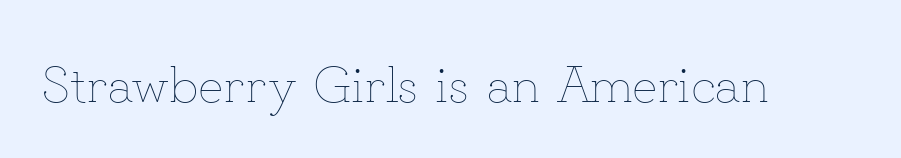
A typesetter would call this proportional, since set widths differ per character. The words here are not underlined. This is the regular roman posture of the typeface. These glyphs show unthickened strokes, regular width or finer.
